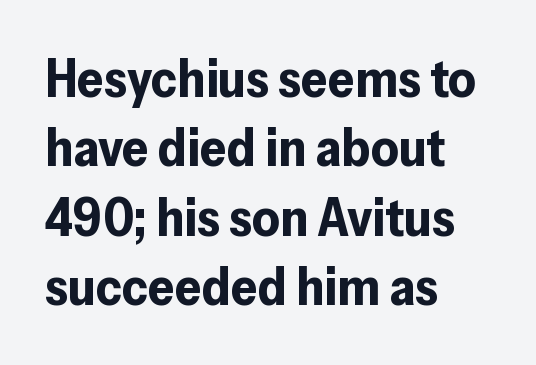
The image shows 53 px bold sans-serif type, upright; set left-aligned, normal line spacing (1.31x), normal letter spacing, not underlined; low stroke contrast and a medium x-height.
